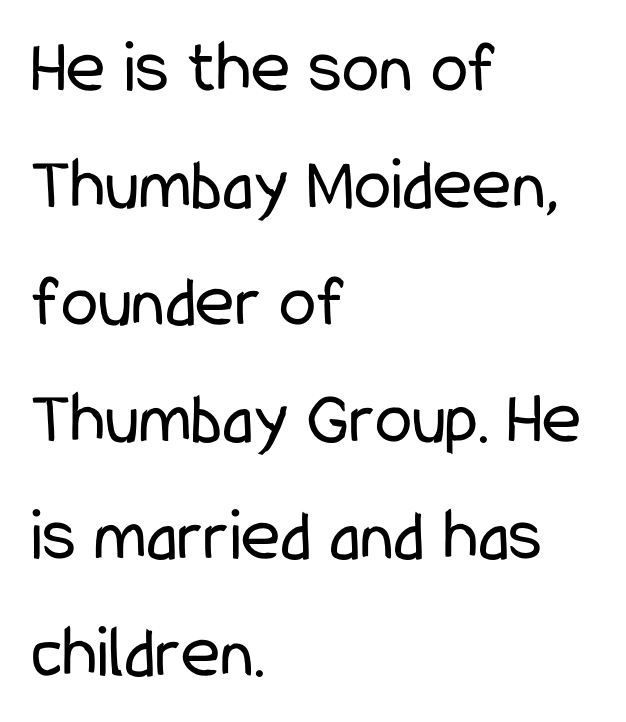
Q: Is the text bold? A: No.
Q: Is the text italic (slanted)? A: No, it is upright.
Q: Is the typeface a serif or a sans-serif typeface? A: Sans-serif.
Q: Is the text underlined? A: No.
Q: How is the paragraph aligned? A: Left-aligned.
Q: Is the spacing between letters normal or unusually wide? A: Normal.
Q: Is the spacing between lines tight, normal or loose? A: Normal.
Q: Width (condensed, normal, or wide)? A: Condensed.
Q: Stroke contrast? A: Low.
Q: x-height? A: Medium.
Q: Monospaced? A: No.
